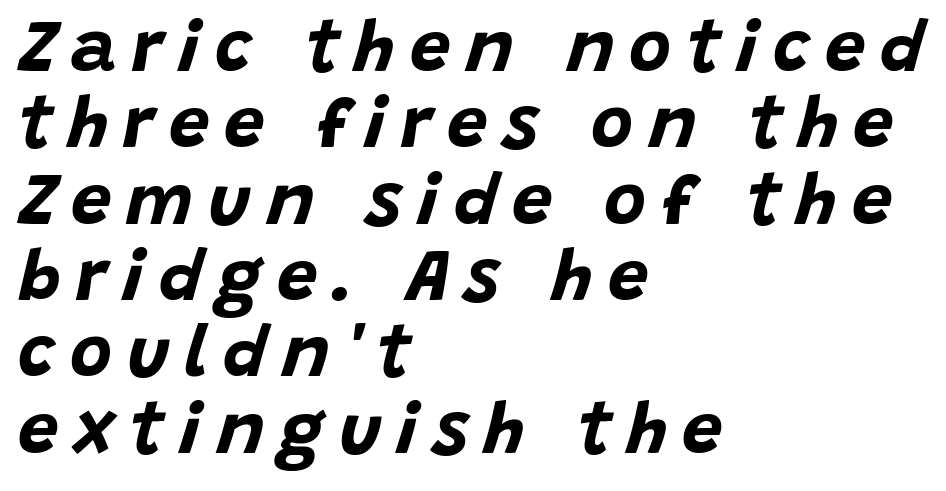
{"italic": "yes", "lean": "right", "slant_degrees": 15, "bold": "yes", "weight": "bold", "width": "normal", "stroke_contrast": "low", "x_height": "large", "monospaced": "no", "underline": "no", "align": "left", "line_spacing": "tight", "line_spacing_ratio": 1.06, "letter_spacing": "wide", "letter_spacing_em": 0.21, "glyph_px": 72}
